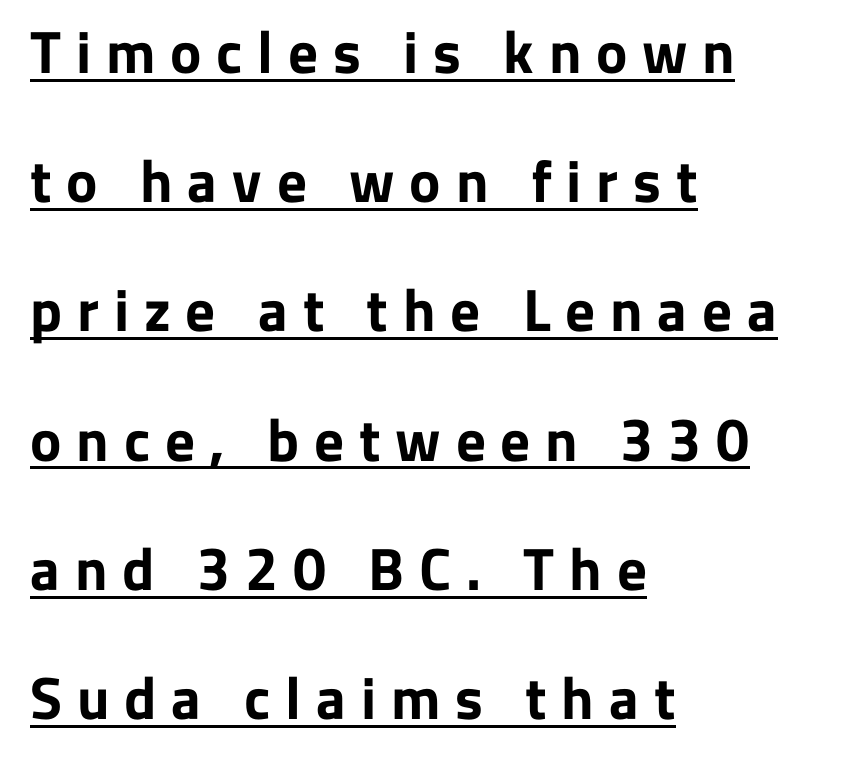
{"serif": "no", "italic": "no", "bold": "yes", "weight": "bold", "width": "normal", "stroke_contrast": "low", "x_height": "medium", "monospaced": "no", "underline": "yes", "align": "left", "line_spacing": "loose", "line_spacing_ratio": 2.19, "letter_spacing": "wide", "letter_spacing_em": 0.25, "glyph_px": 59}
